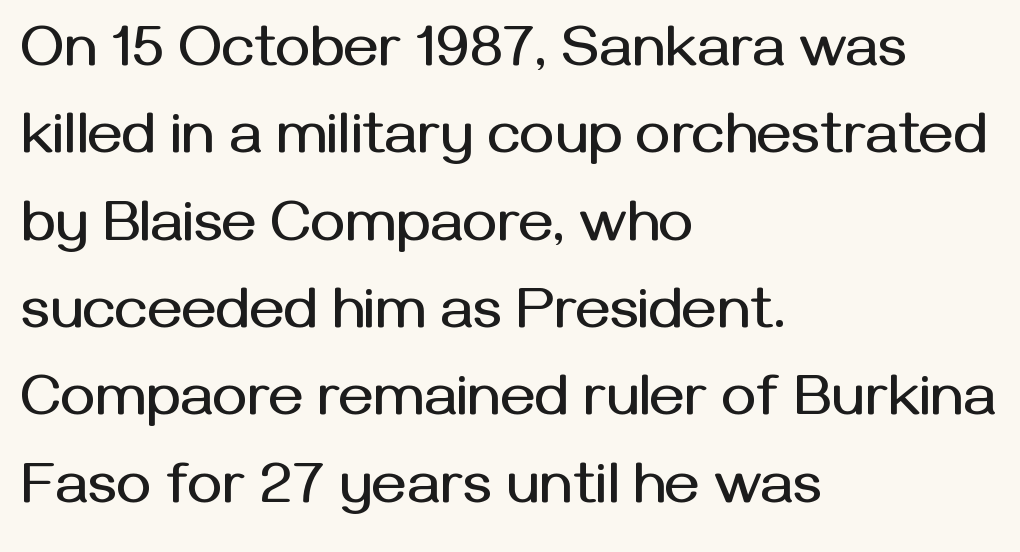
{"serif": "no", "italic": "no", "width": "normal", "stroke_contrast": "medium", "x_height": "medium", "monospaced": "no", "underline": "no", "align": "left", "line_spacing": "normal", "line_spacing_ratio": 1.48, "letter_spacing": "normal", "letter_spacing_em": 0.0, "glyph_px": 59}
